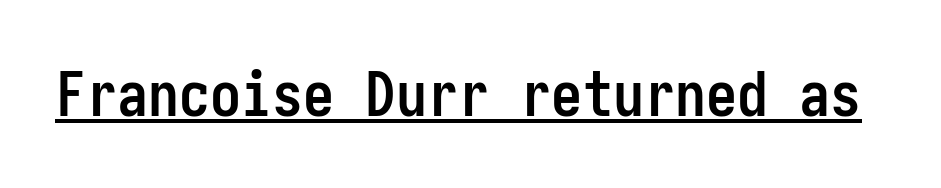
The image shows 62 px semibold, condensed sans-serif type, upright; set normal letter spacing, underlined; low stroke contrast and a medium x-height.
